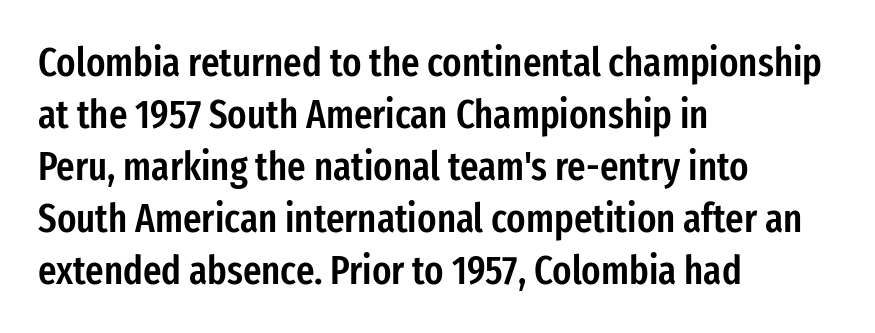
Q: Is the text bold? A: Semi-bold.
Q: Is the text italic (slanted)? A: No, it is upright.
Q: Is the typeface a serif or a sans-serif typeface? A: Sans-serif.
Q: Is the text underlined? A: No.
Q: How is the paragraph aligned? A: Left-aligned.
Q: Is the spacing between letters normal or unusually wide? A: Normal.
Q: Is the spacing between lines tight, normal or loose? A: Normal.
Q: Width (condensed, normal, or wide)? A: Condensed.
Q: Stroke contrast? A: Low.
Q: x-height? A: Medium.
Q: Monospaced? A: No.
